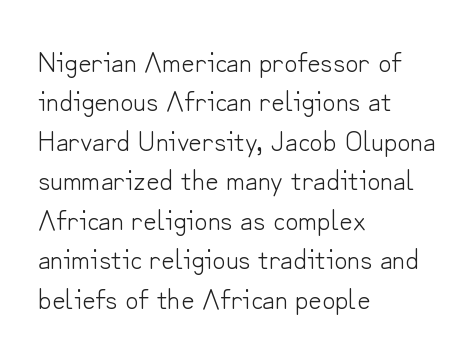
The image shows 29 px light sans-serif type, upright; set left-aligned, normal line spacing (1.36x), normal letter spacing, not underlined; low stroke contrast and a small x-height.
